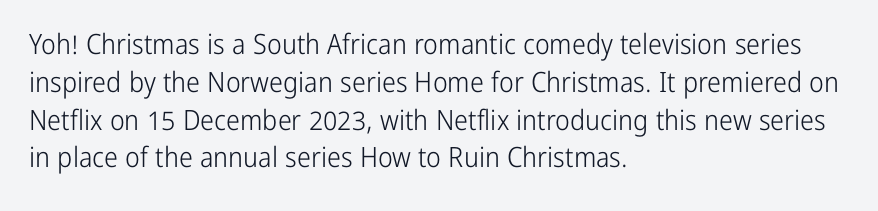
{"serif": "no", "italic": "no", "bold": "no", "weight": "light", "width": "condensed", "stroke_contrast": "low", "x_height": "medium", "monospaced": "no", "underline": "no", "align": "left", "line_spacing": "normal", "line_spacing_ratio": 1.35, "letter_spacing": "normal", "letter_spacing_em": 0.0, "glyph_px": 28}
